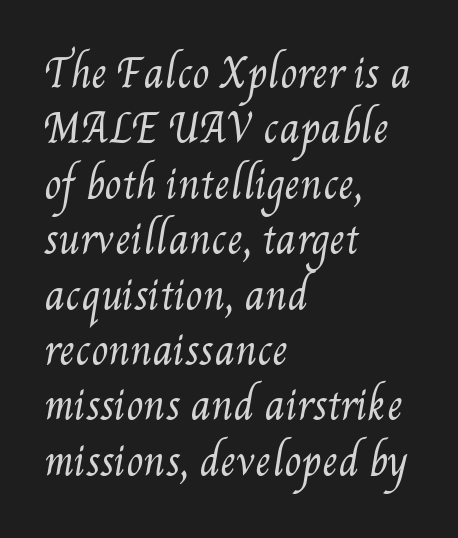
{"bold": "no", "weight": "regular", "width": "condensed", "stroke_contrast": "medium", "x_height": "small", "monospaced": "no", "underline": "no", "align": "left", "line_spacing": "normal", "line_spacing_ratio": 1.42, "letter_spacing": "normal", "letter_spacing_em": 0.0, "glyph_px": 39}
